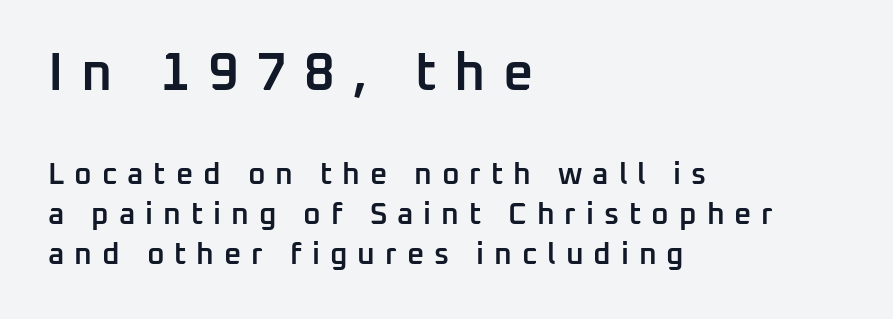
Q: Is the text bold? A: Semi-bold.
Q: Is the text italic (slanted)? A: No, it is upright.
Q: Is the typeface a serif or a sans-serif typeface? A: Sans-serif.
Q: Is the text underlined? A: No.
Q: How is the paragraph aligned? A: Left-aligned.
Q: Is the spacing between letters normal or unusually wide? A: Unusually wide.
Q: Is the spacing between lines tight, normal or loose? A: Normal.
Q: Which block of text is set in a larger size, the first (top) or the second (bottom)? A: The first (top) one.
Q: Width (condensed, normal, or wide)? A: Normal.
Q: Stroke contrast? A: Low.
Q: x-height? A: Medium.
Q: Monospaced? A: No.
